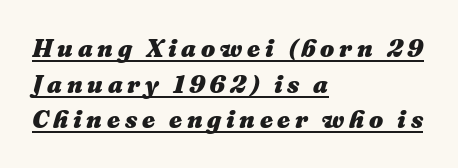
Q: Is the text bold? A: Yes.
Q: Is the text italic (slanted)? A: Yes, it leans right by about 16 degrees.
Q: Is the text underlined? A: Yes.
Q: How is the paragraph aligned? A: Left-aligned.
Q: Is the spacing between lines tight, normal or loose? A: Normal.
